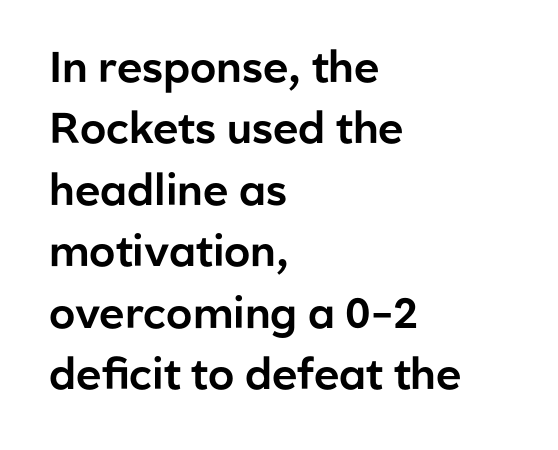
{"serif": "no", "italic": "no", "width": "normal", "stroke_contrast": "low", "x_height": "medium", "monospaced": "no", "underline": "no", "align": "left", "line_spacing": "normal", "line_spacing_ratio": 1.43, "letter_spacing": "normal", "letter_spacing_em": 0.0, "glyph_px": 43}
